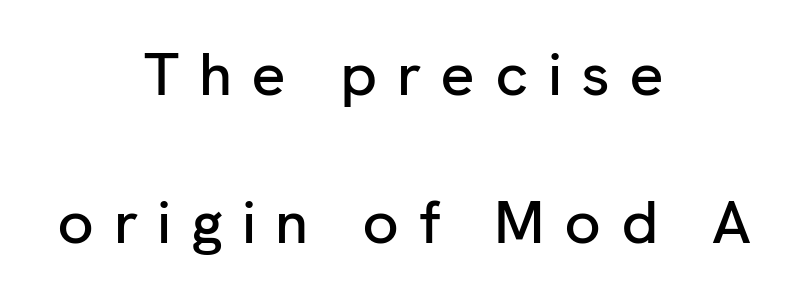
The rendering uses natural spacing where letterforms have individual widths. Type style note: lacks serifs. Whoever set this chose breathing room over compactness in the vertical rhythm. Notice how the passage keeps no hard edge, just a central spine.
